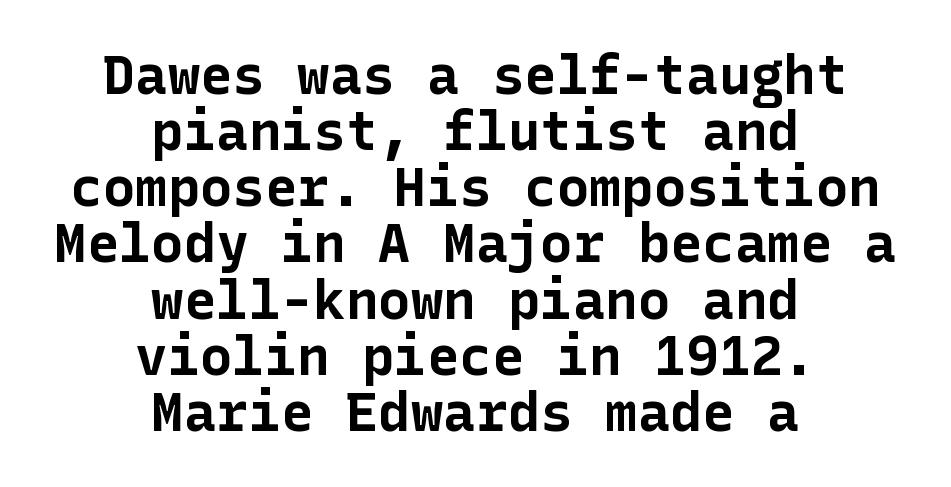
Q: Is the text bold? A: Yes.
Q: Is the text italic (slanted)? A: No, it is upright.
Q: Is the typeface a serif or a sans-serif typeface? A: Sans-serif.
Q: Is the text underlined? A: No.
Q: How is the paragraph aligned? A: Centered.
Q: Is the spacing between letters normal or unusually wide? A: Normal.
Q: Is the spacing between lines tight, normal or loose? A: Tight.
Q: Width (condensed, normal, or wide)? A: Normal.
Q: Stroke contrast? A: Low.
Q: x-height? A: Medium.
